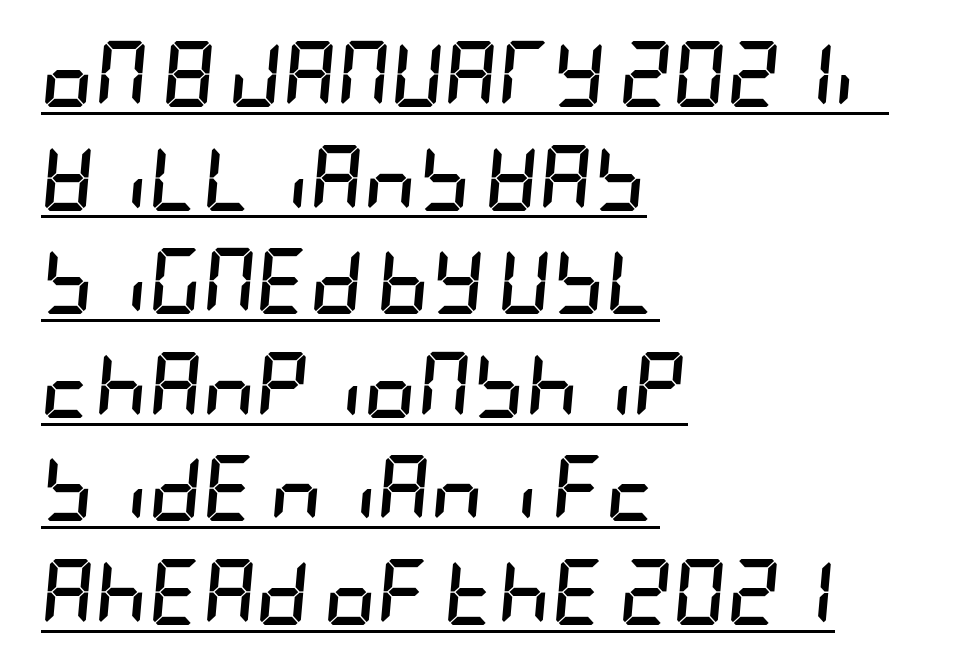
This sample keeps an unexceptional amount of space between lines. A student would call this left alignment; a typographer would say flush left, rag right. These lines keep a tight, regular rhythm from letter to letter. The glyphs are accompanied by a horizontal stroke just below them.
